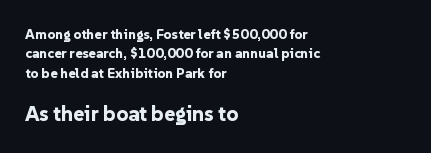
The specimen omits any rule beneath the text block's lines. Each glyph is drawn with heavy, bold strokes. Italic? Not at all — the glyphs are vertical. This rendering uses left alignment, leaving the right contour irregular. Letter spacing: default.
